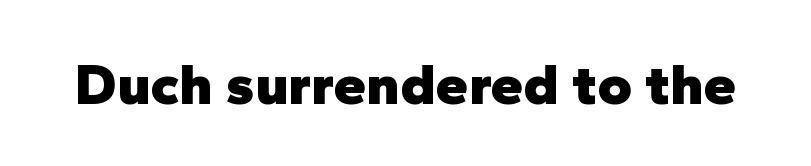
The image shows 59 px heavy sans-serif type, upright; set normal letter spacing, not underlined; low stroke contrast and a medium x-height.
